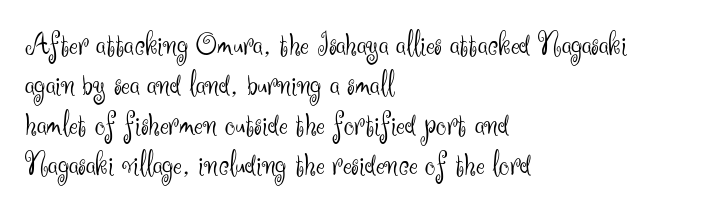
Reading down the block, your eye returns to a fixed left position each line. A light-to-regular cut is what we see here. This sample uses a sans-serif face. Descenders are the only things crossing below the line. The letters advance in unequal steps, a hallmark of proportional type. The letters stand straight up with perfectly vertical stems.
